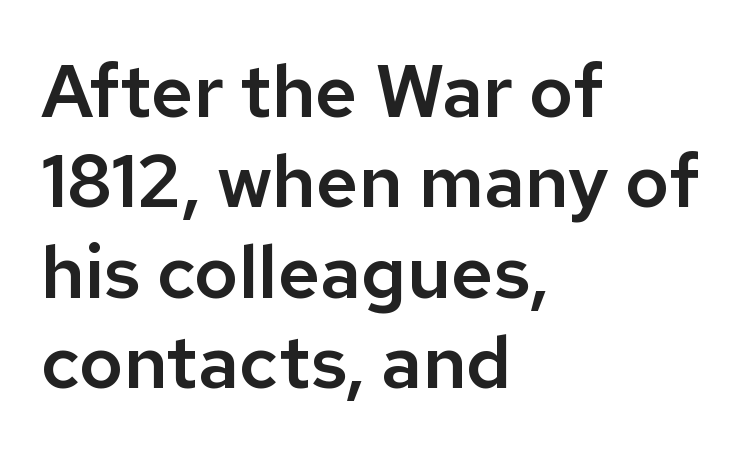
Q: Is the text italic (slanted)? A: No, it is upright.
Q: Is the typeface a serif or a sans-serif typeface? A: Sans-serif.
Q: Is the text underlined? A: No.
Q: How is the paragraph aligned? A: Left-aligned.
Q: Is the spacing between letters normal or unusually wide? A: Normal.
Q: Width (condensed, normal, or wide)? A: Normal.
Q: Stroke contrast? A: Low.
Q: x-height? A: Medium.
Q: Monospaced? A: No.
